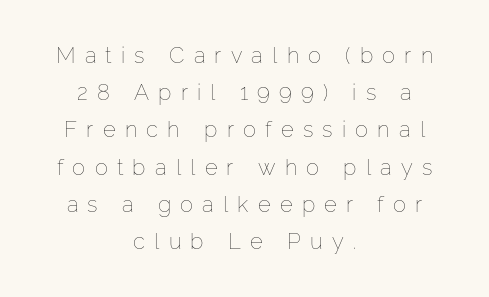
Q: Is the text bold? A: No.
Q: Is the text italic (slanted)? A: No, it is upright.
Q: Is the text underlined? A: No.
Q: How is the paragraph aligned? A: Centered.
Q: Is the spacing between letters normal or unusually wide? A: Unusually wide.
Q: Is the spacing between lines tight, normal or loose? A: Normal.
